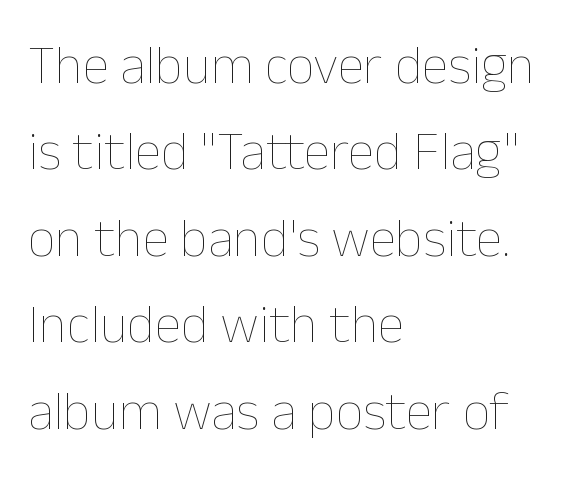
{"italic": "no", "bold": "no", "weight": "thin", "width": "normal", "stroke_contrast": "low", "x_height": "medium", "monospaced": "no", "underline": "no", "align": "left", "line_spacing": "normal", "line_spacing_ratio": 1.6, "letter_spacing": "normal", "letter_spacing_em": 0.0, "glyph_px": 54}
